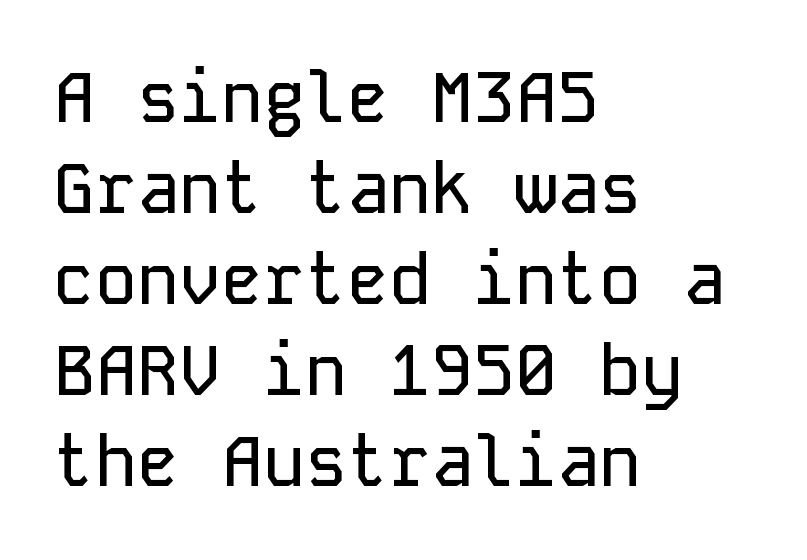
The image shows 70 px sans-serif type, upright, monospaced; set left-aligned, normal line spacing (1.3x), normal letter spacing, not underlined; low stroke contrast and a medium x-height.
